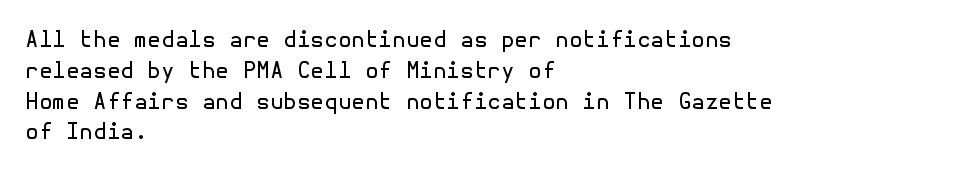
Q: Is the text bold? A: No.
Q: Is the text italic (slanted)? A: No, it is upright.
Q: Is the text underlined? A: No.
Q: How is the paragraph aligned? A: Left-aligned.
Q: Is the spacing between letters normal or unusually wide? A: Normal.
Q: Is the spacing between lines tight, normal or loose? A: Normal.
